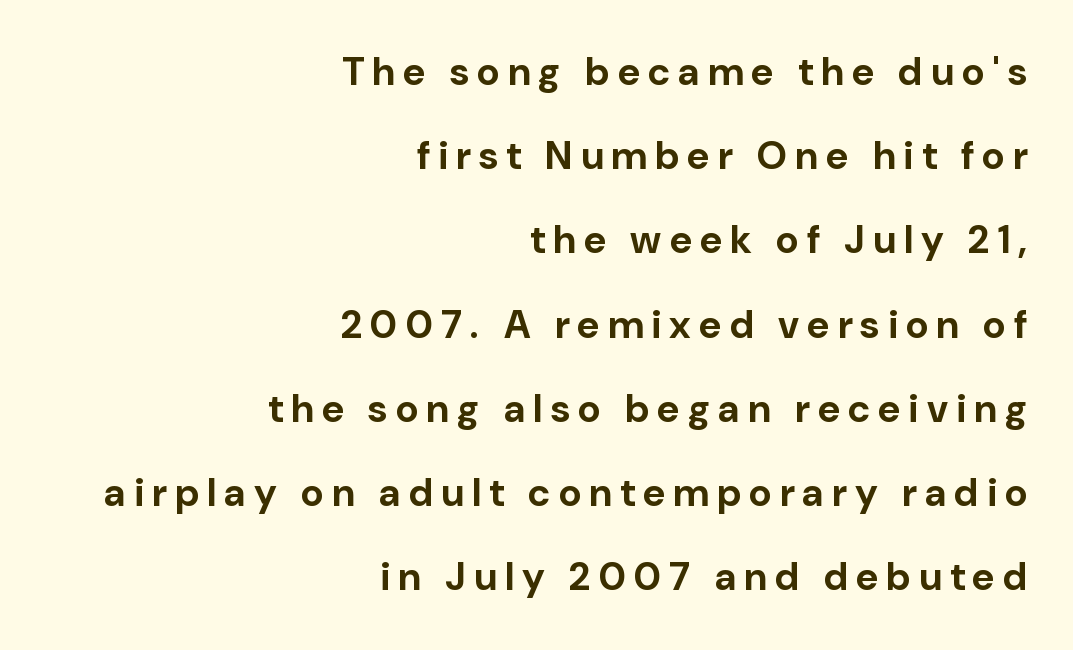
These lines are rendered in a variable-pitch font. Plenty of ink on the page — the face is bold. Quick note: not italic, upright. In terms of letterform style, serifs are entirely absent. Regarding leading, the lines here are spaced well apart. Short note: letters widely spaced.
